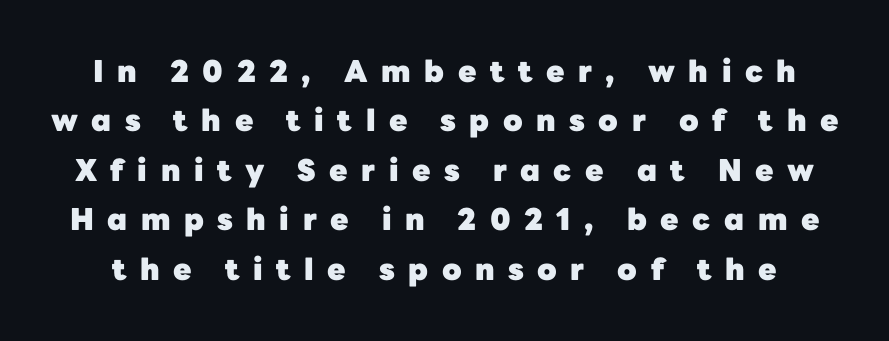
Each word looks stretched out because of the extra space between its letters. Designer's note — italics off, roman on. Unlike a traditional serif, this face leaves its strokes unadorned. Character widths vary here, with narrow letters taking less room than wide ones. The strokes are fattened all the way to bold. This sample keeps an unexceptional amount of space between lines.
